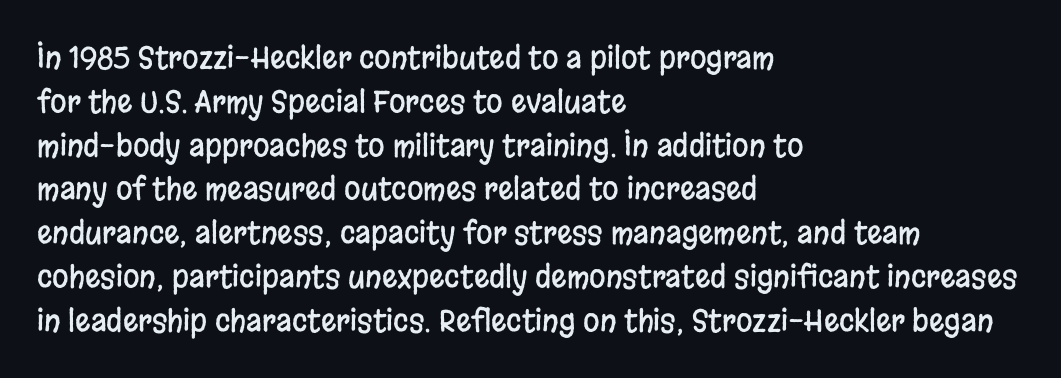
The image shows 30 px condensed sans-serif type, upright; set left-aligned, normal line spacing (1.46x), normal letter spacing, not underlined; low stroke contrast and a large x-height.
